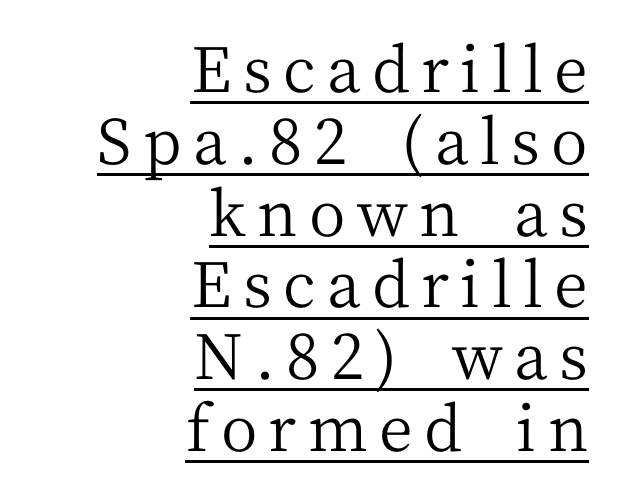
The image shows 63 px regular-weight serif type, upright; set right-aligned, tight line spacing (1.14x), underlined; medium stroke contrast and a medium x-height.
